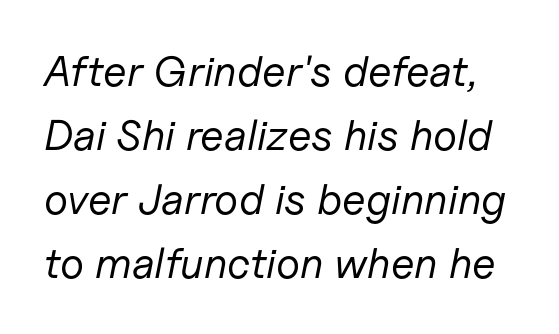
{"italic": "yes", "lean": "right", "slant_degrees": 11, "bold": "no", "weight": "regular", "width": "normal", "stroke_contrast": "low", "x_height": "medium", "monospaced": "no", "underline": "no", "line_spacing": "normal", "line_spacing_ratio": 1.49, "letter_spacing": "normal", "letter_spacing_em": 0.0, "glyph_px": 43}
